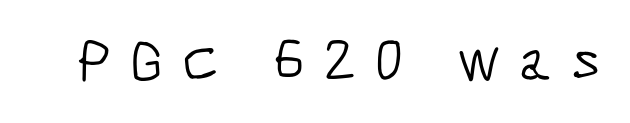
What kind of face is this? One without serifs — a sans. The strip under each line holds only bare page. The letterforms stand isolated, each surrounded by extra space. Stroke thickness stays within the range of a standard reading face or lighter. The passage shown is typed in a proportional face where columns would drift.
